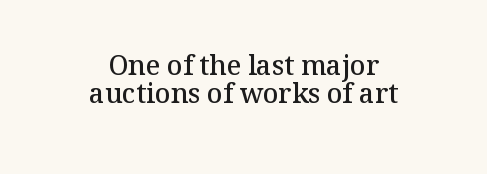
The image shows 27 px text type, upright; set centered, tight line spacing (1.05x), normal letter spacing, not underlined.
